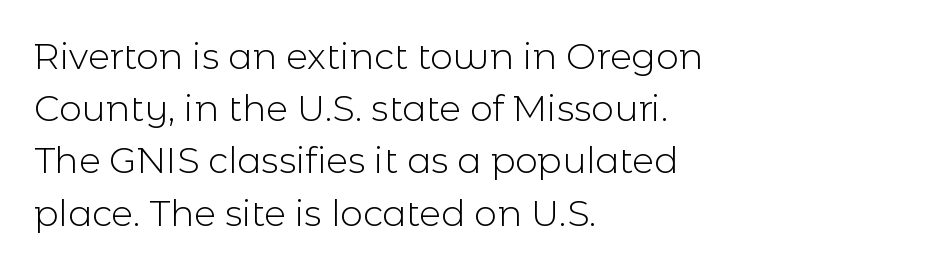
{"serif": "no", "italic": "no", "bold": "no", "weight": "light", "width": "normal", "x_height": "medium", "monospaced": "no", "underline": "no", "align": "left", "line_spacing": "normal", "line_spacing_ratio": 1.45, "letter_spacing": "normal", "letter_spacing_em": 0.0, "glyph_px": 36}
